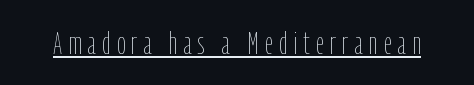
The passage shown is typed in a proportional face where columns would drift. The weight would be labelled regular, book, light, or lighter still. In terms of letterspacing, this is a distinctly airy, spread setting. Characters remain perfectly vertical along every line. Beneath each row of characters lies a ruled line.
